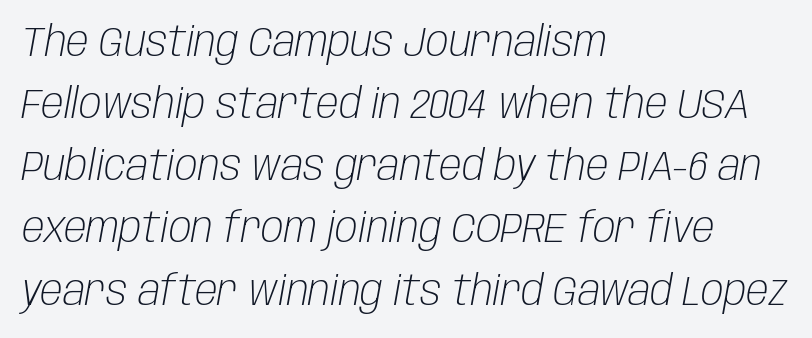
The image shows 42 px light, condensed type, italic (leaning right); set left-aligned, normal line spacing (1.48x), normal letter spacing, not underlined; low stroke contrast and a large x-height.
